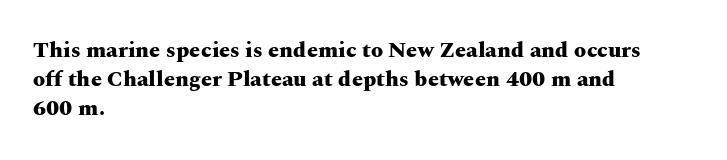
The image shows 22 px bold type, upright; set left-aligned, normal line spacing (1.32x), normal letter spacing, not underlined.
